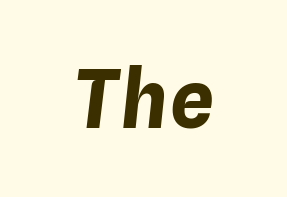
Spacing verdict: monospaced, one width for all characters. Characters are canted at an angle relative to the baseline's perpendicular. Words appear dense and cohesive because spacing is normal. Notice how thick the strokes are: this is what a full bold looks like.
